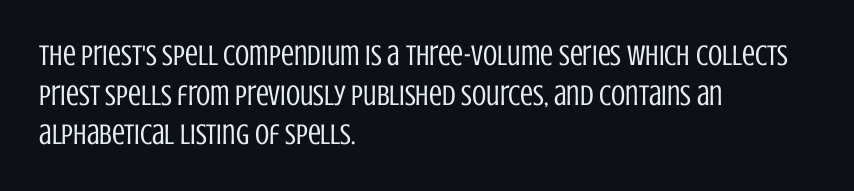
{"serif": "no", "italic": "no", "bold": "no", "weight": "regular", "width": "condensed", "stroke_contrast": "low", "x_height": "large", "monospaced": "no", "underline": "no", "align": "left", "line_spacing": "normal", "line_spacing_ratio": 1.37, "letter_spacing": "normal", "letter_spacing_em": 0.0, "glyph_px": 29}
